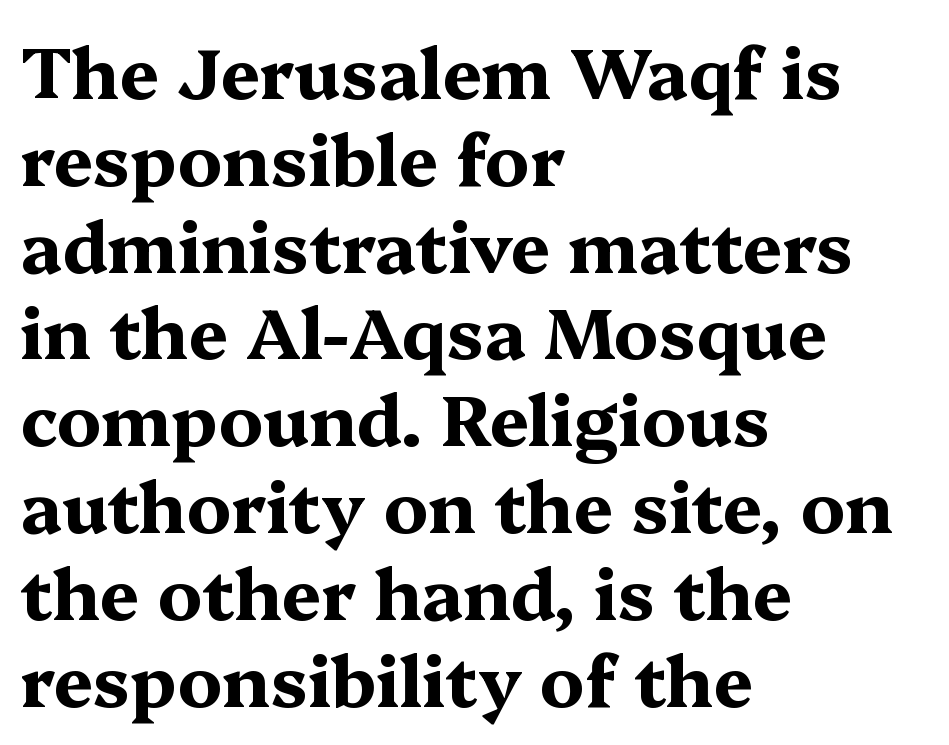
The image shows 70 px bold, wide serif type, upright; set left-aligned, line spacing 1.24x, normal letter spacing, not underlined; medium stroke contrast and a medium x-height.
